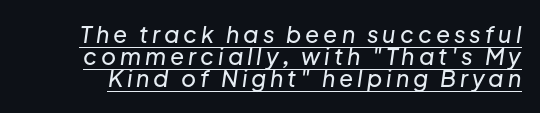
{"italic": "yes", "lean": "right", "slant_degrees": 8, "underline": "yes", "line_spacing": "tight", "line_spacing_ratio": 0.96, "glyph_px": 23}
